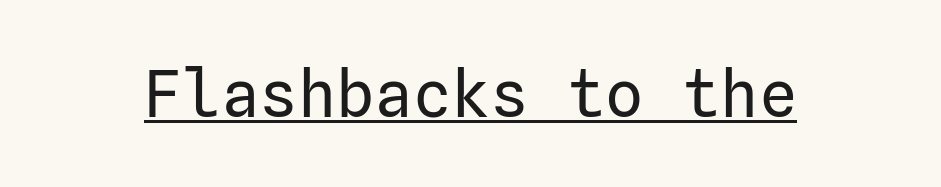
Q: Is the text bold? A: No.
Q: Is the text italic (slanted)? A: No, it is upright.
Q: Is the typeface a serif or a sans-serif typeface? A: Sans-serif.
Q: Is the text underlined? A: Yes.
Q: Is the spacing between letters normal or unusually wide? A: Normal.
Q: Width (condensed, normal, or wide)? A: Normal.
Q: Stroke contrast? A: Low.
Q: x-height? A: Medium.
